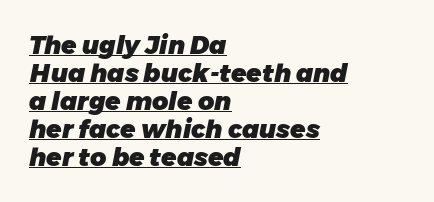
Q: Is the text bold? A: Yes.
Q: Is the text italic (slanted)? A: Yes, it leans right by about 11 degrees.
Q: Is the text underlined? A: Yes.
Q: How is the paragraph aligned? A: Left-aligned.
Q: Is the spacing between letters normal or unusually wide? A: Normal.
Q: Is the spacing between lines tight, normal or loose? A: Tight.
